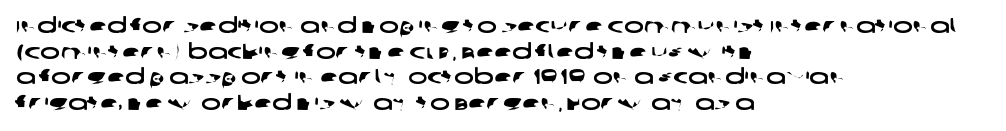
{"underline": "no", "align": "left", "line_spacing_ratio": 1.22, "letter_spacing": "normal", "letter_spacing_em": 0.0, "glyph_px": 21}
